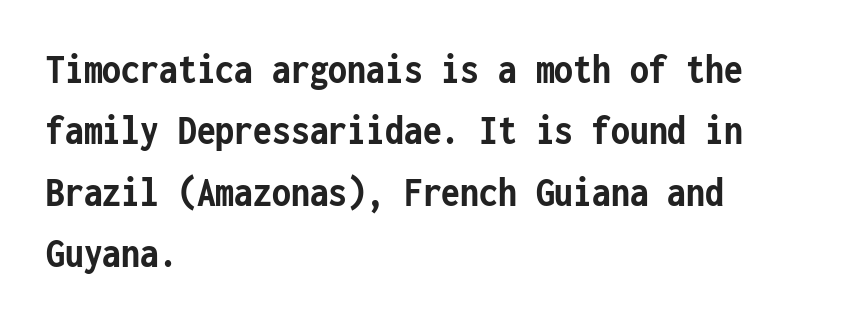
{"serif": "no", "italic": "no", "bold": "yes", "weight": "semibold", "width": "condensed", "stroke_contrast": "low", "x_height": "medium", "monospaced": "yes", "underline": "no", "align": "left", "line_spacing": "normal", "line_spacing_ratio": 1.43, "letter_spacing": "normal", "letter_spacing_em": 0.0, "glyph_px": 43}
